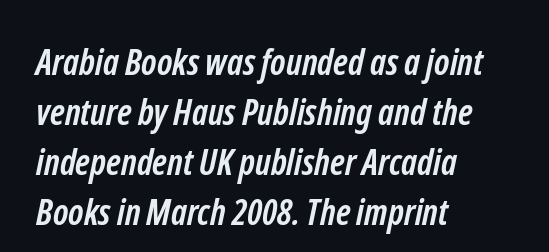
Q: Is the text bold? A: Yes.
Q: Is the typeface a serif or a sans-serif typeface? A: Sans-serif.
Q: Is the text underlined? A: No.
Q: How is the paragraph aligned? A: Left-aligned.
Q: Is the spacing between letters normal or unusually wide? A: Normal.
Q: Is the spacing between lines tight, normal or loose? A: Normal.
Q: Width (condensed, normal, or wide)? A: Condensed.
Q: Stroke contrast? A: Low.
Q: x-height? A: Medium.
Q: Monospaced? A: No.
